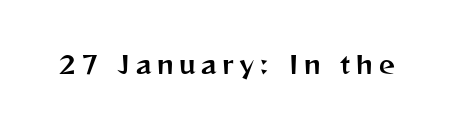
The image shows 25 px text type, upright; set unusually wide letter spacing (+0.22 em), not underlined.
